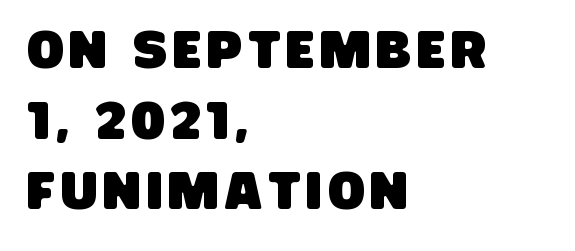
Q: Is the typeface a serif or a sans-serif typeface? A: Sans-serif.
Q: Is the text underlined? A: No.
Q: How is the paragraph aligned? A: Left-aligned.
Q: Is the spacing between lines tight, normal or loose? A: Normal.
Q: Width (condensed, normal, or wide)? A: Condensed.
Q: Stroke contrast? A: Low.
Q: x-height? A: Large.
Q: Monospaced? A: No.
